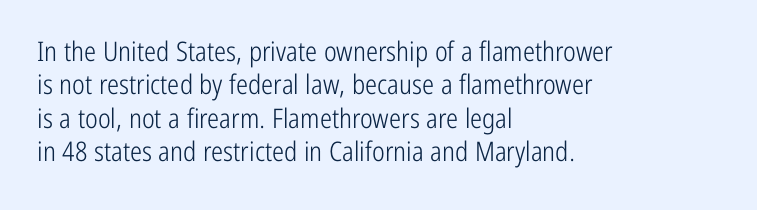
No letter is thick-stroked: the sample isn't bold. This rendering leaves character spacing at its baseline value. A bare baseline throughout the passage. Line beginnings align vertically; line endings do not. This sample uses an upright cut, with every glyph sitting square on the baseline.
